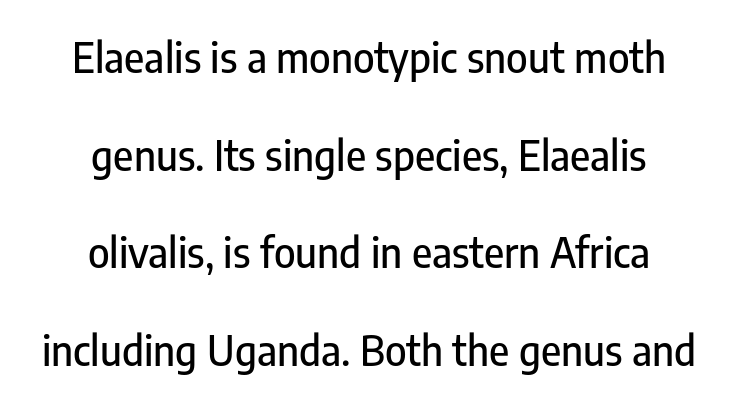
{"serif": "no", "italic": "no", "width": "condensed", "stroke_contrast": "low", "x_height": "medium", "monospaced": "no", "underline": "no", "align": "center", "line_spacing": "loose", "line_spacing_ratio": 2.38, "letter_spacing": "normal", "letter_spacing_em": 0.0, "glyph_px": 41}
